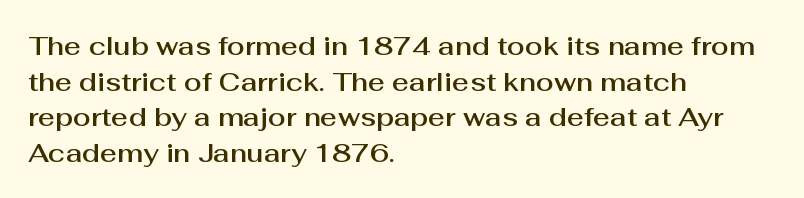
The image shows 26 px text type, upright; set left-aligned, normal line spacing (1.37x), normal letter spacing, not underlined.
